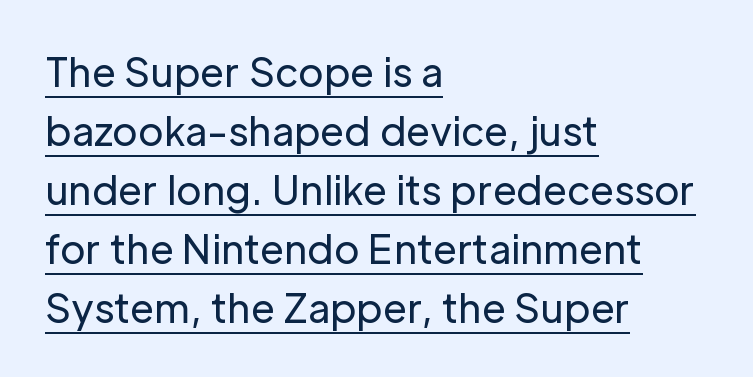
Q: Is the text bold? A: No.
Q: Is the text italic (slanted)? A: No, it is upright.
Q: Is the typeface a serif or a sans-serif typeface? A: Sans-serif.
Q: Is the text underlined? A: Yes.
Q: How is the paragraph aligned? A: Left-aligned.
Q: Is the spacing between letters normal or unusually wide? A: Normal.
Q: Is the spacing between lines tight, normal or loose? A: Normal.
Q: Width (condensed, normal, or wide)? A: Normal.
Q: Stroke contrast? A: Low.
Q: x-height? A: Medium.
Q: Monospaced? A: No.
